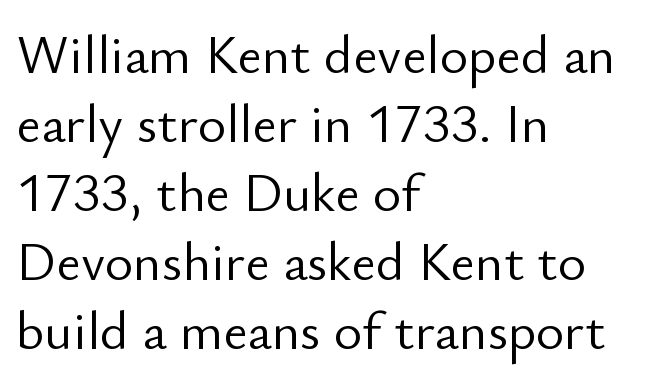
Q: Is the text bold? A: No.
Q: Is the text italic (slanted)? A: No, it is upright.
Q: Is the typeface a serif or a sans-serif typeface? A: Sans-serif.
Q: Is the text underlined? A: No.
Q: How is the paragraph aligned? A: Left-aligned.
Q: Is the spacing between letters normal or unusually wide? A: Normal.
Q: Is the spacing between lines tight, normal or loose? A: Normal.
Q: Width (condensed, normal, or wide)? A: Normal.
Q: Stroke contrast? A: Low.
Q: x-height? A: Small.
Q: Monospaced? A: No.
